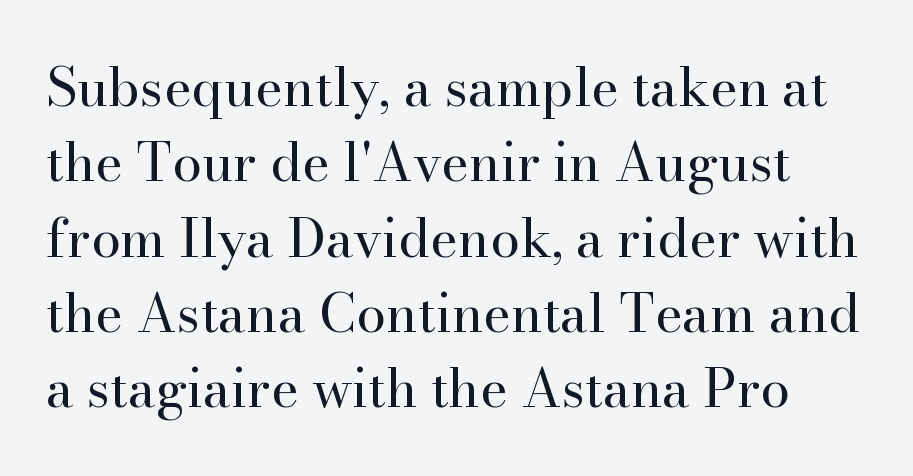
Q: Is the text bold? A: No.
Q: Is the text italic (slanted)? A: No, it is upright.
Q: Is the typeface a serif or a sans-serif typeface? A: Serif.
Q: Is the text underlined? A: No.
Q: Is the spacing between letters normal or unusually wide? A: Normal.
Q: Is the spacing between lines tight, normal or loose? A: Normal.
Q: Width (condensed, normal, or wide)? A: Normal.
Q: Stroke contrast? A: High.
Q: x-height? A: Small.
Q: Monospaced? A: No.
